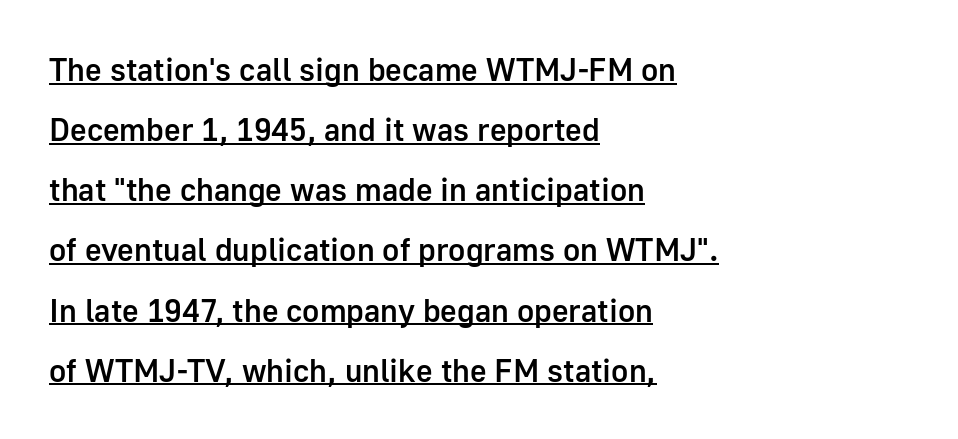
{"serif": "no", "italic": "no", "bold": "semi", "weight": "semibold", "width": "normal", "stroke_contrast": "low", "x_height": "medium", "monospaced": "no", "underline": "yes", "align": "left", "line_spacing_ratio": 1.88, "letter_spacing": "normal", "letter_spacing_em": 0.0, "glyph_px": 32}
